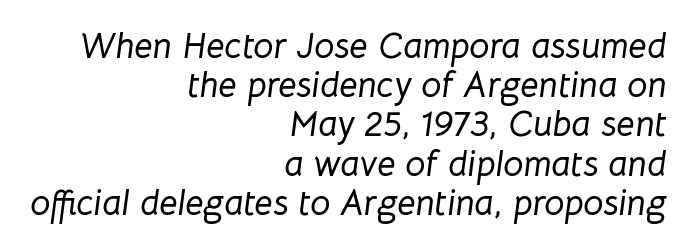
The image shows 36 px text type, italic (leaning right); set right-aligned, tight line spacing (1.09x), normal letter spacing, not underlined; low stroke contrast and a medium x-height.
